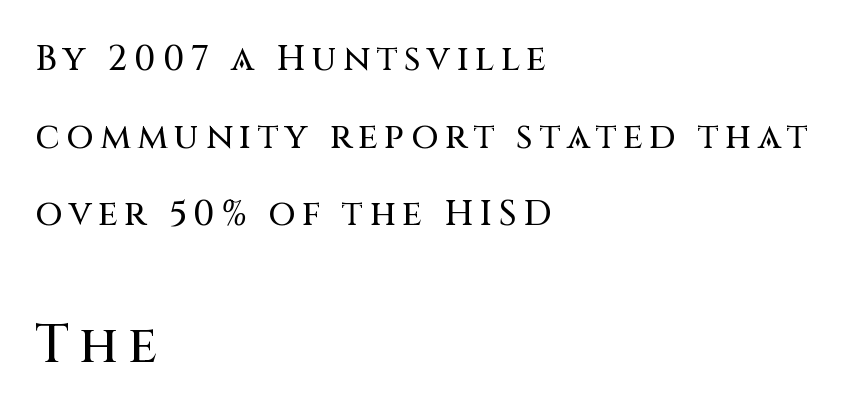
Q: Is the text italic (slanted)? A: No, it is upright.
Q: Is the typeface a serif or a sans-serif typeface? A: Sans-serif.
Q: Is the text underlined? A: No.
Q: How is the paragraph aligned? A: Left-aligned.
Q: Is the spacing between lines tight, normal or loose? A: Loose.
Q: Which block of text is set in a larger size, the first (top) or the second (bottom)? A: The second (bottom) one.
Q: Width (condensed, normal, or wide)? A: Normal.
Q: Stroke contrast? A: Medium.
Q: x-height? A: Large.
Q: Monospaced? A: No.
